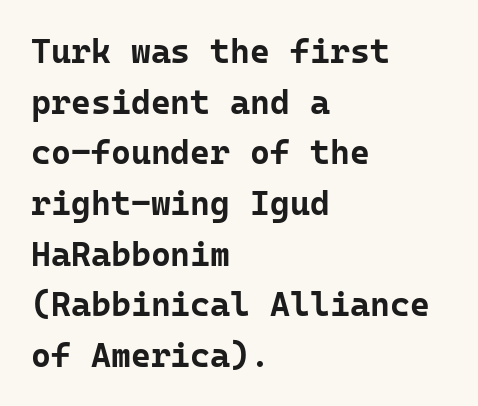
The strokes are fattened all the way to bold. A typesetter would label this face a sans. Upright lettering throughout. Is the letter spacing exaggerated? No — it looks like the ordinary default. The lines in this sample share a left origin and differ only in where they stop. Rule under the text: the space is simply empty.
